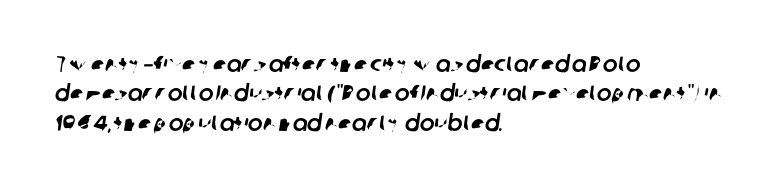
The type is set solid horizontally, with unmodified tracking. The lines in this sample share a left origin and differ only in where they stop. Baseline-to-baseline distance is the conventional proportion of letter height. Type without underlining.
